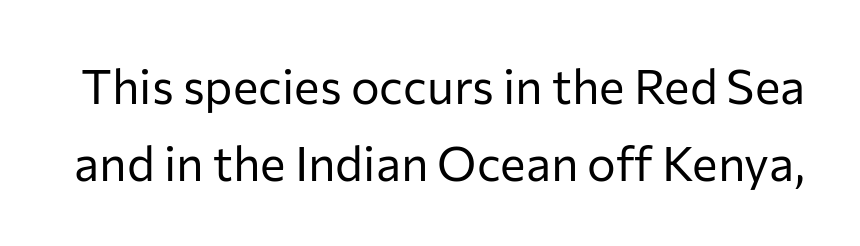
The image shows 48 px regular-weight sans-serif type, upright; set normal line spacing (1.6x), normal letter spacing, not underlined; low stroke contrast and a medium x-height.
